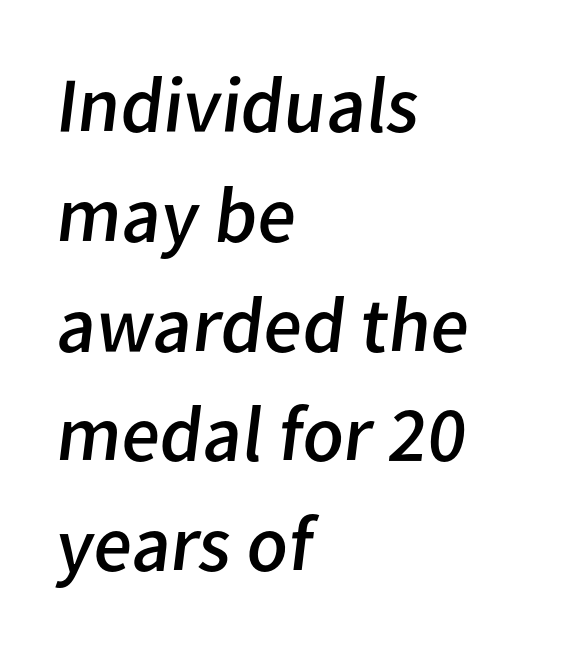
Glance below the letters and you will spot only blank space. Which margin do the lines hug? The left one — the right edge is uneven. These glyphs show unthickened strokes, regular width or finer. Stroke terminals: plain, sans-serif. Looks like regular typesetting: each glyph gets only the width it needs. The letters sit at their default tracking, neither squeezed nor spread.
